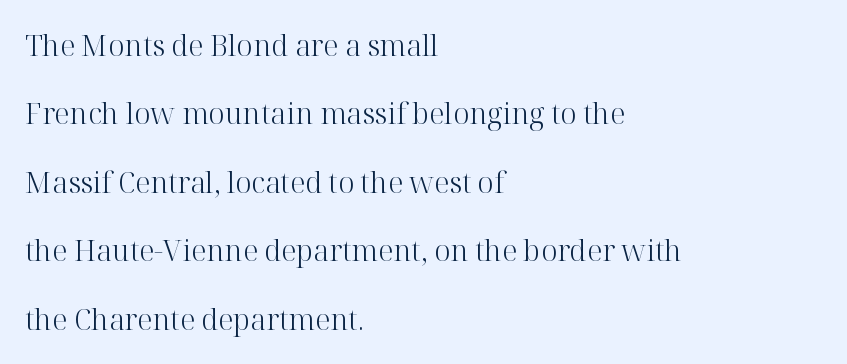
The image shows 29 px light serif type, upright; set left-aligned, loose line spacing (2.36x), normal letter spacing, not underlined; high stroke contrast and a medium x-height.
